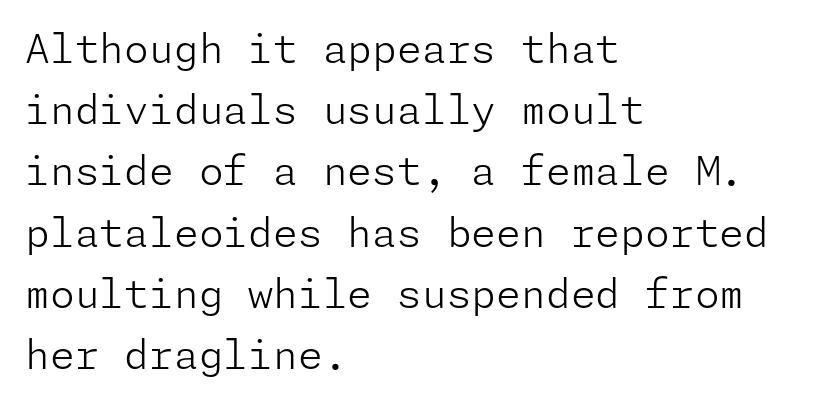
The image shows 40 px light sans-serif type, upright; set left-aligned, normal line spacing (1.53x), normal letter spacing, not underlined; low stroke contrast and a medium x-height.
